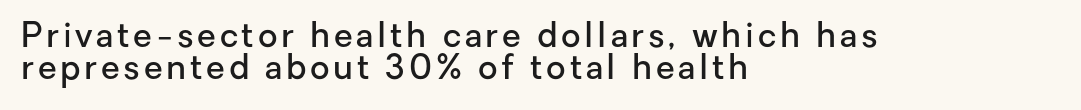
Q: Is the text bold? A: Semi-bold.
Q: Is the text italic (slanted)? A: No, it is upright.
Q: Is the typeface a serif or a sans-serif typeface? A: Sans-serif.
Q: Is the text underlined? A: No.
Q: How is the paragraph aligned? A: Left-aligned.
Q: Is the spacing between lines tight, normal or loose? A: Tight.
Q: Width (condensed, normal, or wide)? A: Normal.
Q: Stroke contrast? A: Low.
Q: x-height? A: Medium.
Q: Monospaced? A: No.
